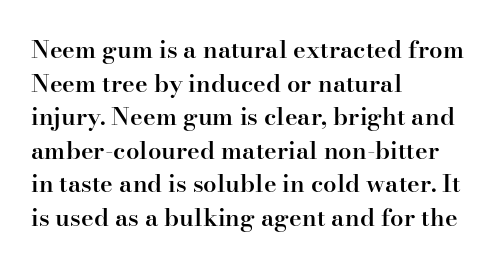
{"italic": "no", "bold": "semi", "underline": "no", "align": "left", "line_spacing": "normal", "line_spacing_ratio": 1.4, "letter_spacing": "normal", "letter_spacing_em": 0.0, "glyph_px": 24}
